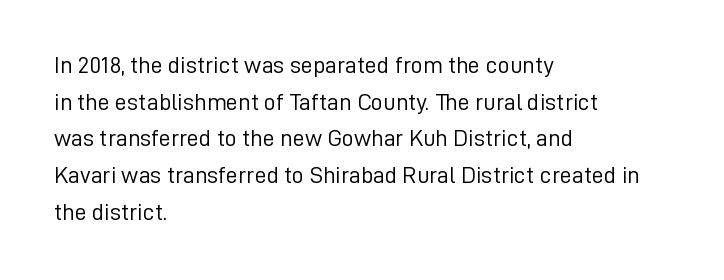
Standard letterfit; no display-style spreading of the glyphs. No chunkiness to these letters — they're not bold. This is roman type, the default non-slanted kind. Does the copy run flush right? No — it runs flush left.
